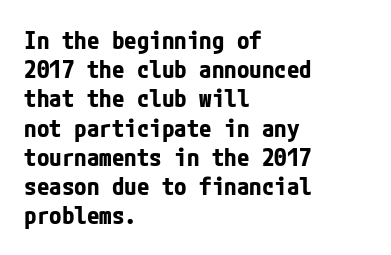
When letters stand straight like this, we call the style roman or upright. Quick note: underline off. Leftover space on each line is placed entirely after the last word. Here the glyphs are tracked normally, forming tight word shapes. Heavy-handed strokes throughout: this text is bold.
